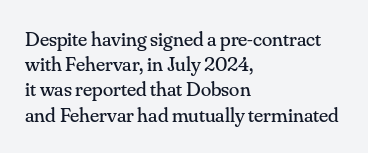
Q: Is the text bold? A: No.
Q: Is the text italic (slanted)? A: No, it is upright.
Q: Is the text underlined? A: No.
Q: How is the paragraph aligned? A: Left-aligned.
Q: Is the spacing between letters normal or unusually wide? A: Normal.
